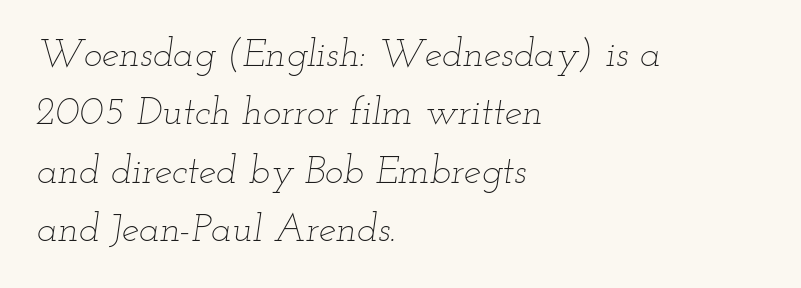
{"italic": "yes", "lean": "right", "slant_degrees": 12, "bold": "no", "weight": "thin", "width": "wide", "stroke_contrast": "low", "x_height": "small", "monospaced": "no", "underline": "no", "align": "left", "line_spacing": "normal", "line_spacing_ratio": 1.5, "letter_spacing": "normal", "letter_spacing_em": 0.0, "glyph_px": 39}
